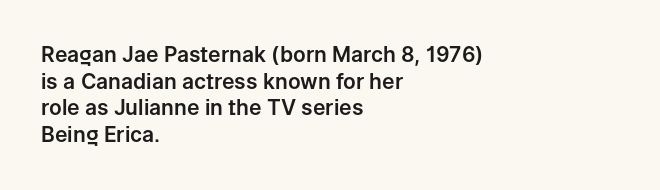
{"italic": "no", "underline": "no", "align": "left", "line_spacing": "normal", "line_spacing_ratio": 1.27, "letter_spacing": "normal", "letter_spacing_em": 0.0, "glyph_px": 21}
